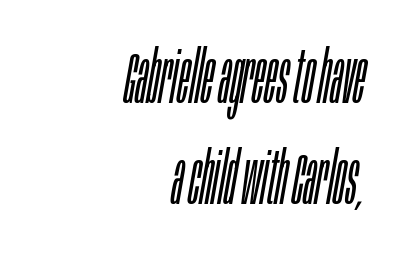
Weight: in the light-to-regular range. The leading is moderate, giving the passage an even texture. Characters are canted at an angle relative to the baseline's perpendicular. Varying glyph widths throughout — classic text-font behaviour. The specimen omits any rule beneath the text block's lines. There is no visible air inserted between adjacent glyphs.
